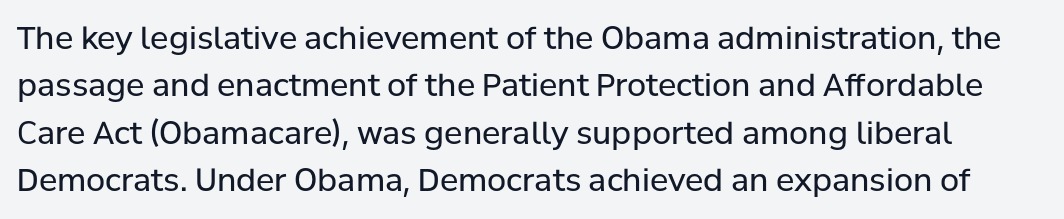
The image shows 31 px regular-weight sans-serif type, upright; set normal line spacing (1.53x), normal letter spacing, not underlined; low stroke contrast and a medium x-height.
